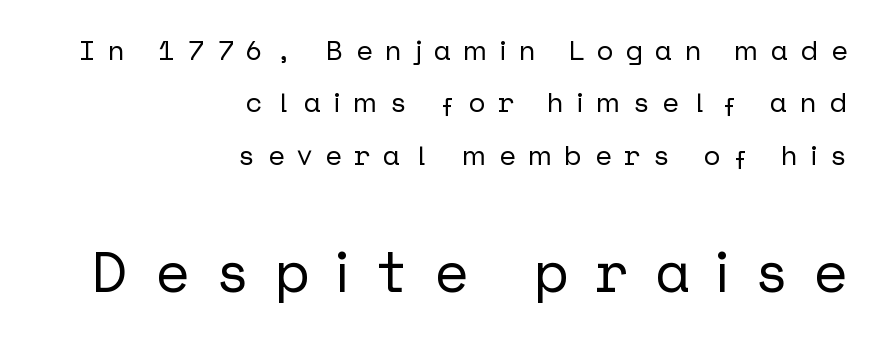
The words here are not underlined. The lines are quadded right. The rendering shows plain stroke endings on the letterforms — a sans-serif design. The lower block of text is set noticeably larger than the block above it. Is there any slant? The stems are plumb. Does extra space separate the letters? Yes, quite a lot of it.
